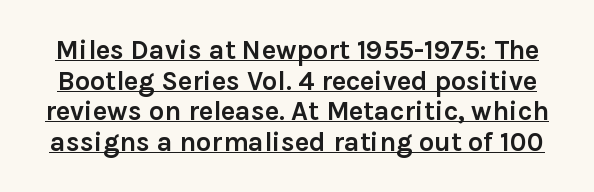
These words are printed bold, with thick strokes throughout. Students, observe the line beneath the letters — that is underlining. Vertical strokes here are truly vertical. Closely set lines give the paragraph a compact silhouette. You could call the tracking neutral — neither tight nor loose.
